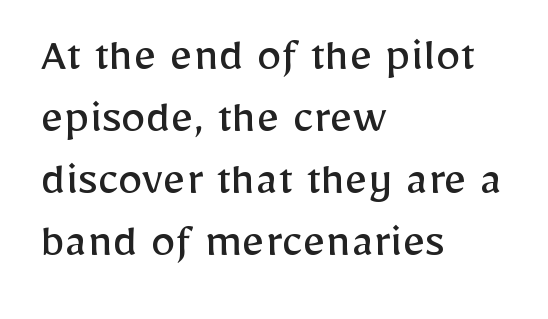
Regarding serifs, this sample does without them. Glance below the letters and you will spot only blank space. This rendering leaves character spacing at its baseline value. Italic? Not at all — the glyphs are vertical. Stems and bowls with no extra thickness — not bold.
